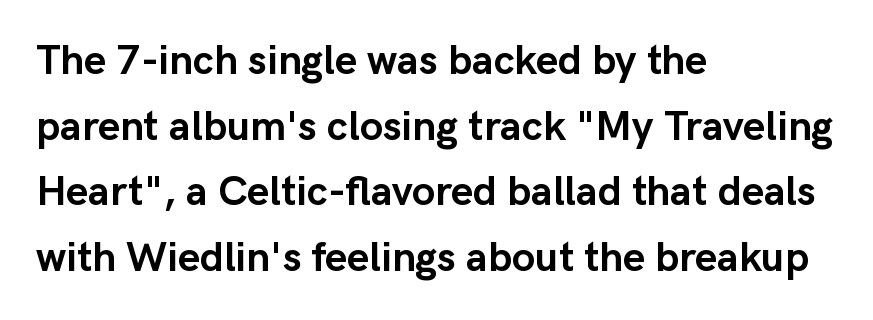
Short and long lines alike share a common starting point at left. Compared with typical paragraphs, the rows here are spaced about the same. Rule under the text: the space is simply empty. Caption: standard tracking, unaltered. The passage shown is typeset with a sans-serif family.
